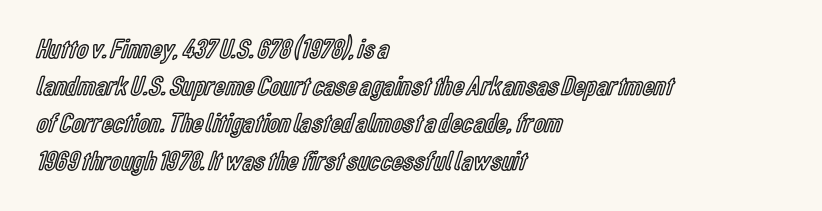
{"width": "condensed", "x_height": "medium", "monospaced": "no", "underline": "no", "align": "left", "line_spacing": "normal", "line_spacing_ratio": 1.33, "letter_spacing": "normal", "letter_spacing_em": 0.0, "glyph_px": 28}
